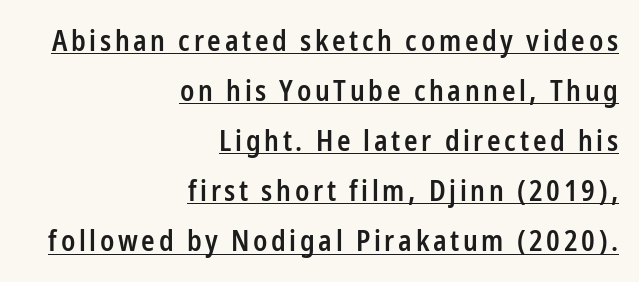
{"serif": "no", "italic": "no", "bold": "semi", "weight": "semibold", "width": "condensed", "stroke_contrast": "low", "x_height": "medium", "monospaced": "no", "underline": "yes", "align": "right", "line_spacing_ratio": 1.79, "glyph_px": 28}
